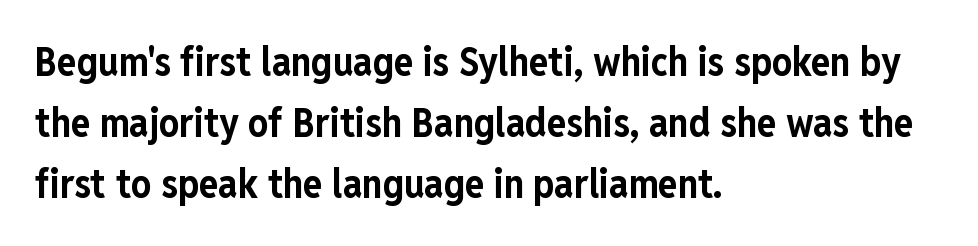
The image shows 40 px bold, condensed sans-serif type, upright; set left-aligned, normal line spacing (1.53x), normal letter spacing, not underlined; low stroke contrast and a medium x-height.
